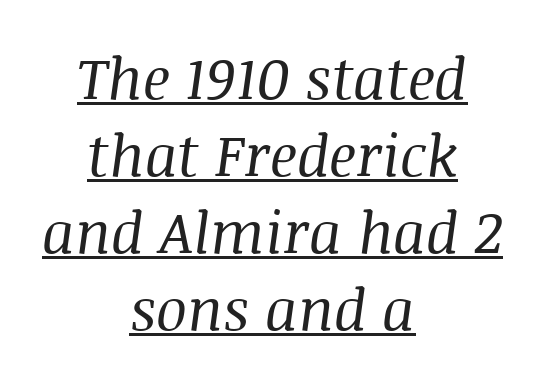
The lettering tilts uniformly, giving the passage an italic look. Between one letter and the next there's only the usual sliver of space. A serif font was chosen for this passage. Heft: none added — not bold. Baseline-to-baseline distance is the conventional proportion of letter height.
